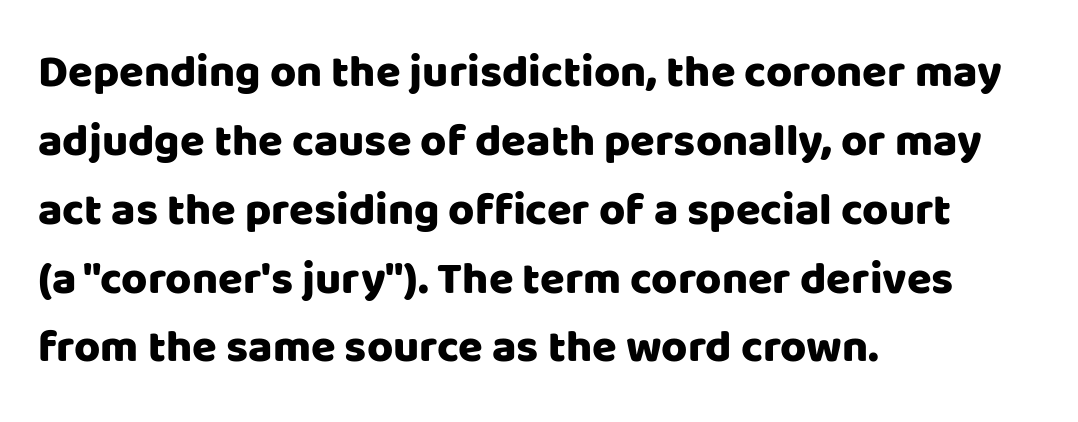
Lines of text with bare space underneath. Posture: straight, roman, zero tilt. The typesetter chose a ragged-right arrangement here. Grotesque or geometric, the face here clearly has no serifs.
